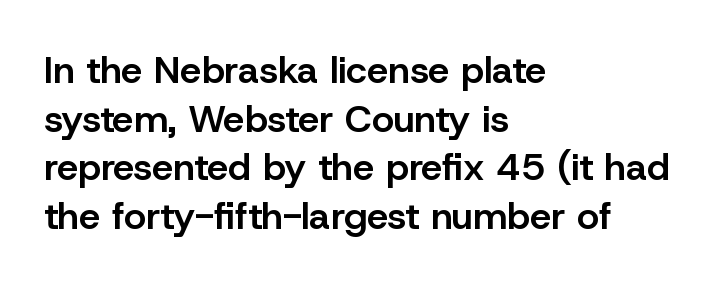
Q: Is the text bold? A: Semi-bold.
Q: Is the text italic (slanted)? A: No, it is upright.
Q: Is the typeface a serif or a sans-serif typeface? A: Sans-serif.
Q: Is the text underlined? A: No.
Q: How is the paragraph aligned? A: Left-aligned.
Q: Is the spacing between letters normal or unusually wide? A: Normal.
Q: Is the spacing between lines tight, normal or loose? A: Normal.
Q: Width (condensed, normal, or wide)? A: Normal.
Q: Stroke contrast? A: Low.
Q: x-height? A: Medium.
Q: Monospaced? A: No.
